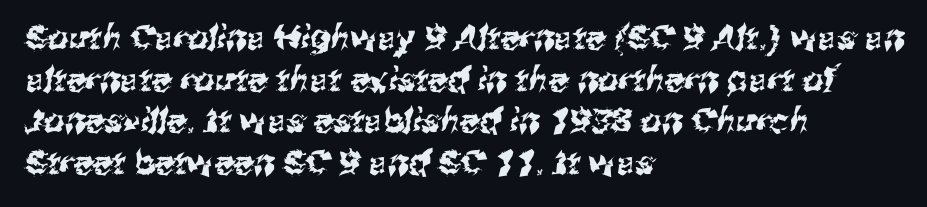
The image shows 33 px sans-serif type; set left-aligned, normal line spacing (1.26x), normal letter spacing, not underlined; medium stroke contrast and a medium x-height.
